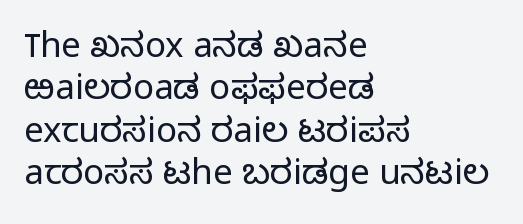
Each letter keeps its own natural width here, so spacing adapts to shape. Horizontal alignment here is leftward, the default for most running prose. The passage shown is typeset with a sans-serif family. No letter is thick-stroked: the sample isn't bold. The specimen reads as upright at a glance. Descenders hang freely into open space.
